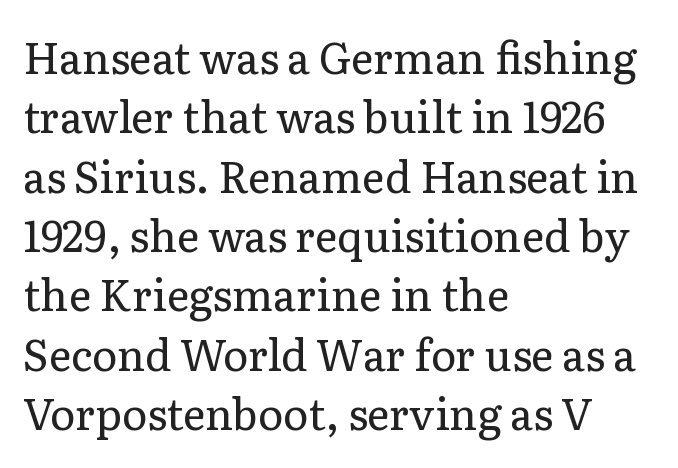
Q: Is the text bold? A: No.
Q: Is the text italic (slanted)? A: No, it is upright.
Q: Is the typeface a serif or a sans-serif typeface? A: Serif.
Q: Is the text underlined? A: No.
Q: How is the paragraph aligned? A: Left-aligned.
Q: Is the spacing between letters normal or unusually wide? A: Normal.
Q: Is the spacing between lines tight, normal or loose? A: Normal.
Q: Width (condensed, normal, or wide)? A: Normal.
Q: Stroke contrast? A: Low.
Q: x-height? A: Medium.
Q: Monospaced? A: No.
